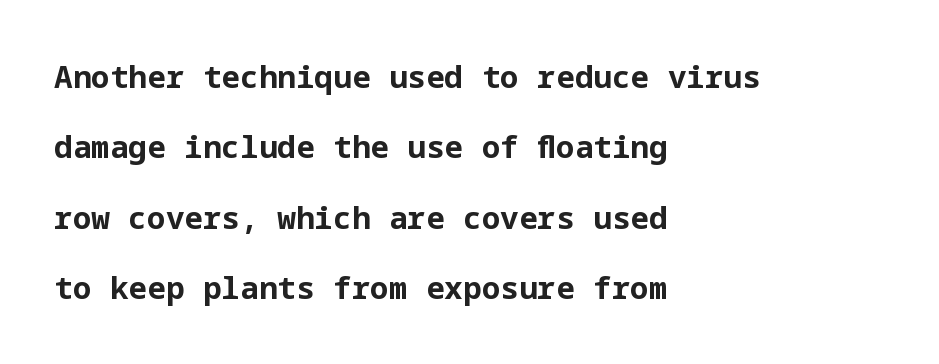
Q: Is the text bold? A: Yes.
Q: Is the text italic (slanted)? A: No, it is upright.
Q: Is the typeface a serif or a sans-serif typeface? A: Sans-serif.
Q: Is the text underlined? A: No.
Q: How is the paragraph aligned? A: Left-aligned.
Q: Is the spacing between letters normal or unusually wide? A: Normal.
Q: Is the spacing between lines tight, normal or loose? A: Loose.
Q: Width (condensed, normal, or wide)? A: Normal.
Q: Stroke contrast? A: Low.
Q: x-height? A: Medium.
